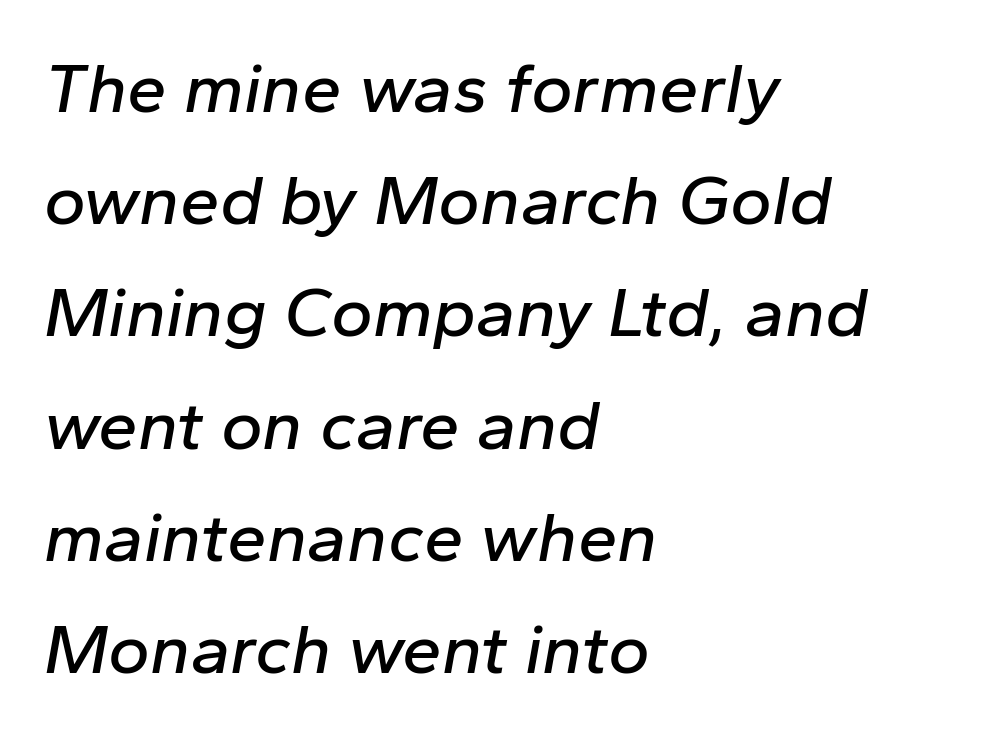
{"italic": "yes", "lean": "right", "slant_degrees": 10, "width": "normal", "stroke_contrast": "low", "x_height": "medium", "monospaced": "no", "underline": "no", "align": "left", "line_spacing": "normal", "line_spacing_ratio": 1.58, "letter_spacing": "normal", "letter_spacing_em": 0.0, "glyph_px": 71}
